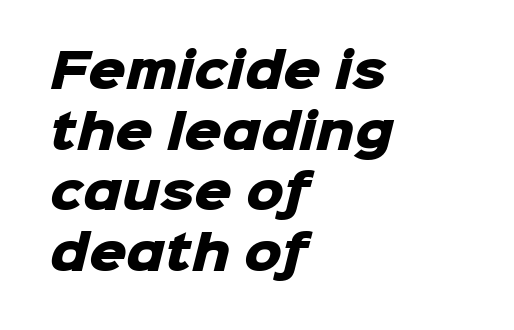
Q: Is the text bold? A: Yes.
Q: Is the typeface a serif or a sans-serif typeface? A: Sans-serif.
Q: Is the text underlined? A: No.
Q: How is the paragraph aligned? A: Left-aligned.
Q: Is the spacing between letters normal or unusually wide? A: Normal.
Q: Is the spacing between lines tight, normal or loose? A: Normal.
Q: Width (condensed, normal, or wide)? A: Normal.
Q: Stroke contrast? A: Low.
Q: x-height? A: Medium.
Q: Monospaced? A: No.
